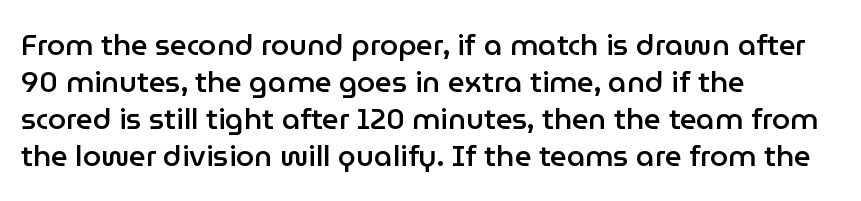
Q: Is the text bold? A: Semi-bold.
Q: Is the text italic (slanted)? A: No, it is upright.
Q: Is the typeface a serif or a sans-serif typeface? A: Sans-serif.
Q: Is the text underlined? A: No.
Q: How is the paragraph aligned? A: Left-aligned.
Q: Is the spacing between letters normal or unusually wide? A: Normal.
Q: Is the spacing between lines tight, normal or loose? A: Normal.
Q: Width (condensed, normal, or wide)? A: Normal.
Q: Stroke contrast? A: Low.
Q: x-height? A: Medium.
Q: Monospaced? A: No.
